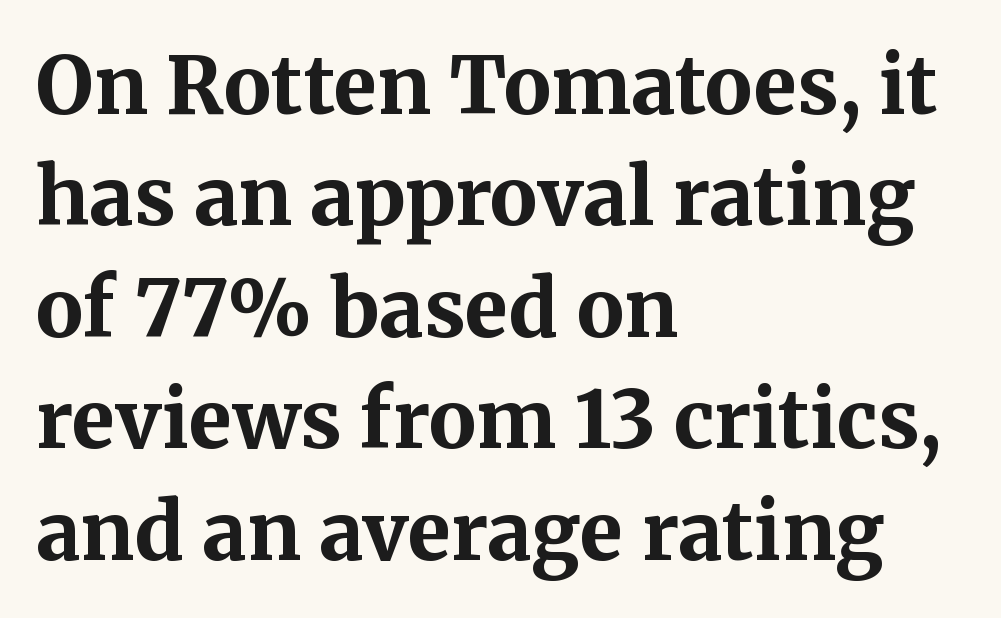
The block of text has a typical density, with ordinary space between rows. Glance below the letters and you will spot only blank space. This sample uses an upright cut, with every glyph sitting square on the baseline. These lines are rendered in a variable-pitch font. Serifs: yes, visible at the terminals of the letterforms.
